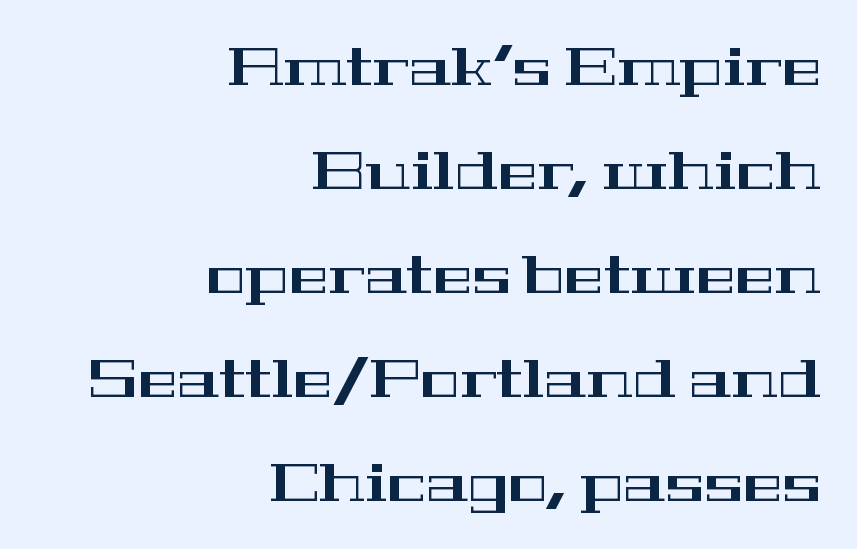
Notice how the stems are strictly vertical — no italics here. The gaps between neighbouring characters are ordinary and unremarkable. Character widths vary here, with narrow letters taking less room than wide ones. Which margin do the lines hug? The right one — the left edge is uneven. You could fit nearly another row in the gap between these rows.
